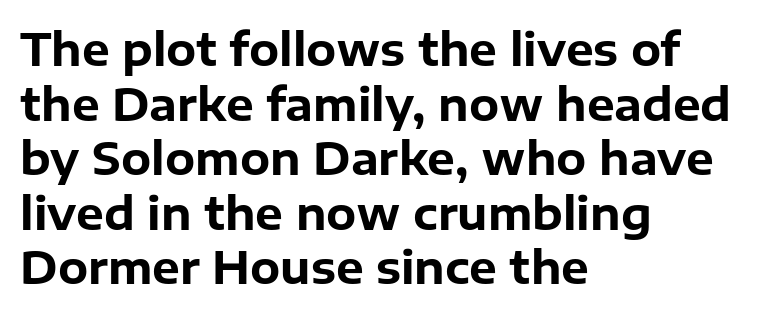
The image shows 44 px bold sans-serif type, upright; set left-aligned, line spacing 1.24x, normal letter spacing, not underlined; low stroke contrast and a medium x-height.
